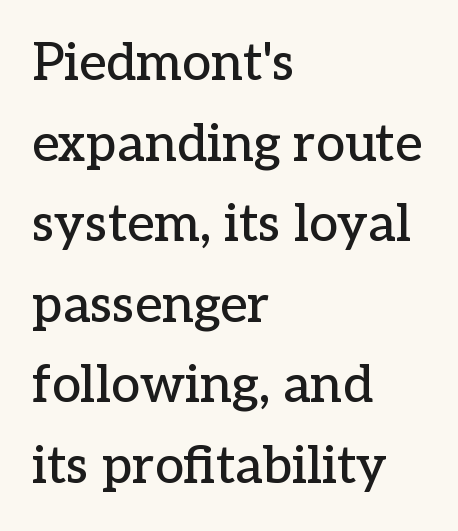
The image shows 52 px serif type, upright; set left-aligned, normal line spacing (1.55x), normal letter spacing, not underlined; low stroke contrast and a medium x-height.
